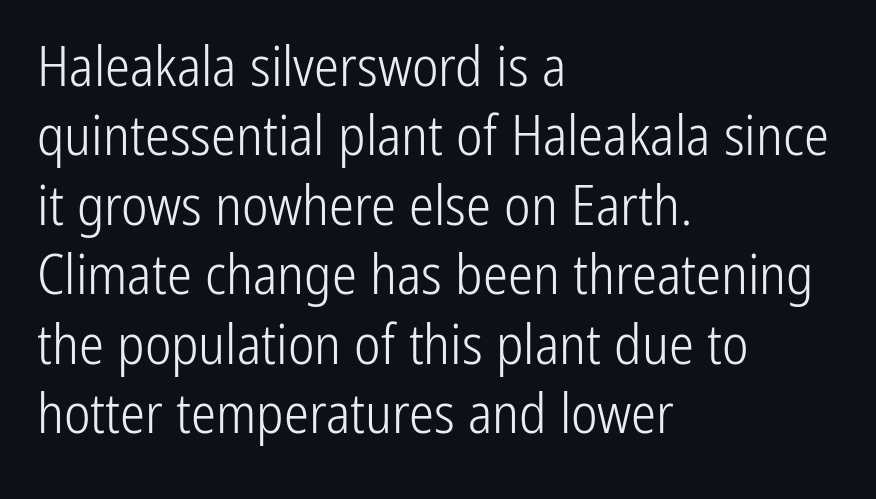
Q: Is the text bold? A: No.
Q: Is the text italic (slanted)? A: No, it is upright.
Q: Is the typeface a serif or a sans-serif typeface? A: Sans-serif.
Q: Is the text underlined? A: No.
Q: How is the paragraph aligned? A: Left-aligned.
Q: Is the spacing between letters normal or unusually wide? A: Normal.
Q: Width (condensed, normal, or wide)? A: Condensed.
Q: Stroke contrast? A: Low.
Q: x-height? A: Medium.
Q: Monospaced? A: No.
